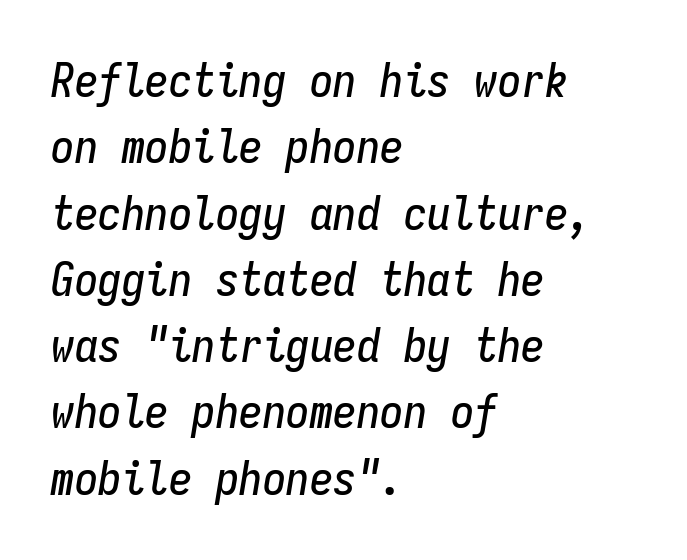
Think of a typewriter: that constant character pitch is what you see here. These lines sit exactly where default settings would place them. This sample uses plain, unmodified letter spacing. Clear beneath every line of the passage. Every character sits at an angle, as italics do. Teacher's note: observe the even left margin — that is flush-left alignment.
